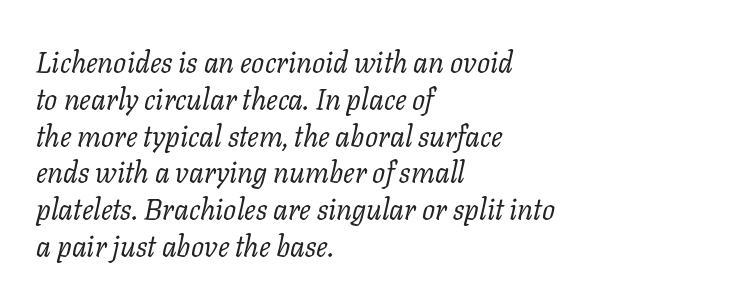
Is this a heavy cut? Hardly; it is regular or lighter. The space beneath each line is pristine and unruled. Characters are canted at an angle relative to the baseline's perpendicular. What stands out about the letter spacing? Nothing — it is the standard amount.
